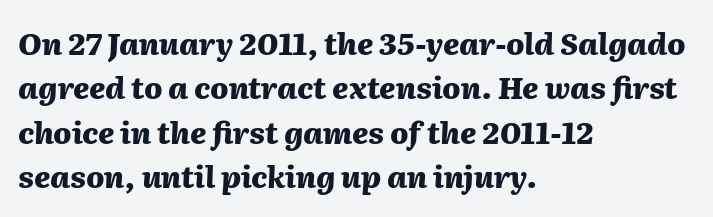
The image shows 30 px heavy type, italic (leaning right); set left-aligned, normal line spacing (1.48x), normal letter spacing, not underlined; medium stroke contrast and a medium x-height.
